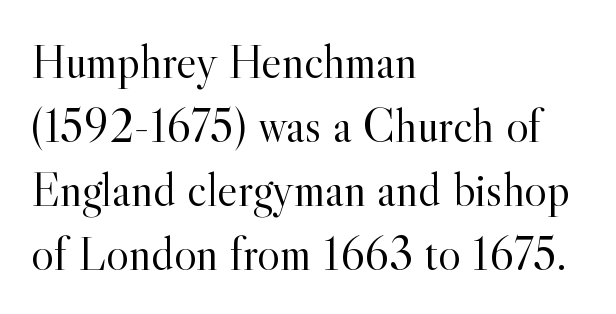
Q: Is the text bold? A: No.
Q: Is the text italic (slanted)? A: No, it is upright.
Q: Is the typeface a serif or a sans-serif typeface? A: Serif.
Q: Is the text underlined? A: No.
Q: How is the paragraph aligned? A: Left-aligned.
Q: Is the spacing between letters normal or unusually wide? A: Normal.
Q: Is the spacing between lines tight, normal or loose? A: Normal.
Q: Width (condensed, normal, or wide)? A: Normal.
Q: x-height? A: Small.
Q: Monospaced? A: No.
